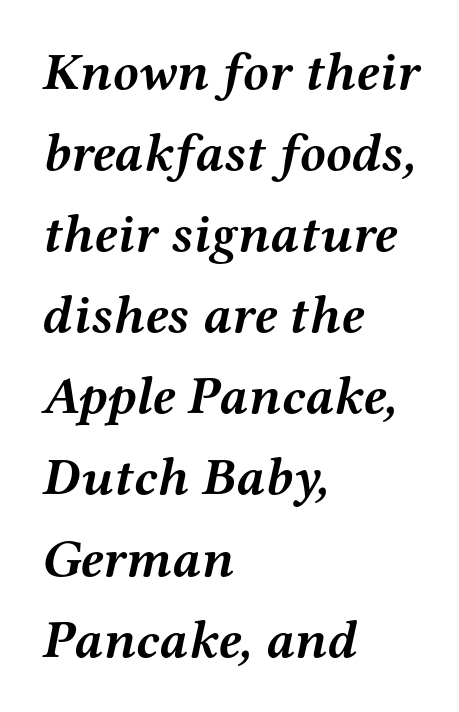
Q: Is the text bold? A: Yes.
Q: Is the text italic (slanted)? A: Yes, it leans right by about 12 degrees.
Q: Is the typeface a serif or a sans-serif typeface? A: Serif.
Q: Is the text underlined? A: No.
Q: How is the paragraph aligned? A: Left-aligned.
Q: Is the spacing between letters normal or unusually wide? A: Normal.
Q: Is the spacing between lines tight, normal or loose? A: Normal.
Q: Width (condensed, normal, or wide)? A: Wide.
Q: Stroke contrast? A: Medium.
Q: x-height? A: Medium.
Q: Monospaced? A: No.
